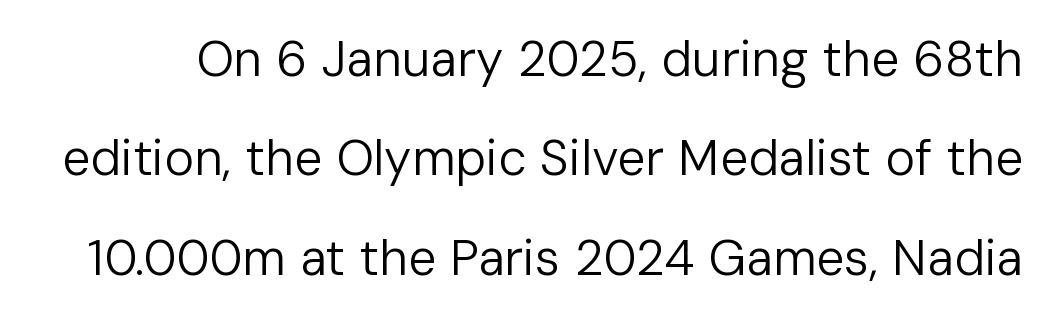
{"serif": "no", "italic": "no", "bold": "no", "weight": "regular", "width": "normal", "stroke_contrast": "low", "x_height": "medium", "monospaced": "no", "underline": "no", "line_spacing": "loose", "line_spacing_ratio": 1.99, "letter_spacing": "normal", "letter_spacing_em": 0.0, "glyph_px": 50}
